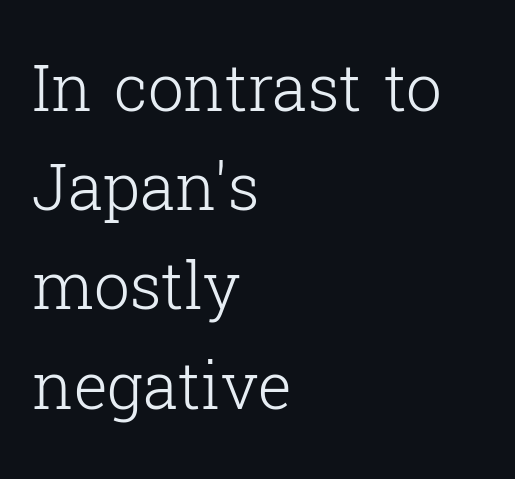
The image shows 64 px light serif type, upright; set left-aligned, normal line spacing (1.55x), normal letter spacing, not underlined; low stroke contrast and a medium x-height.
